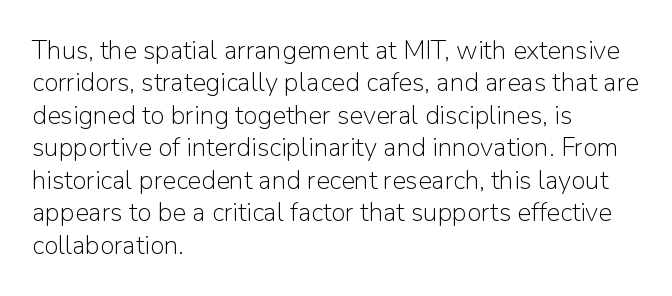
The image shows 26 px text type, upright; set left-aligned, normal line spacing (1.25x), normal letter spacing, not underlined.
